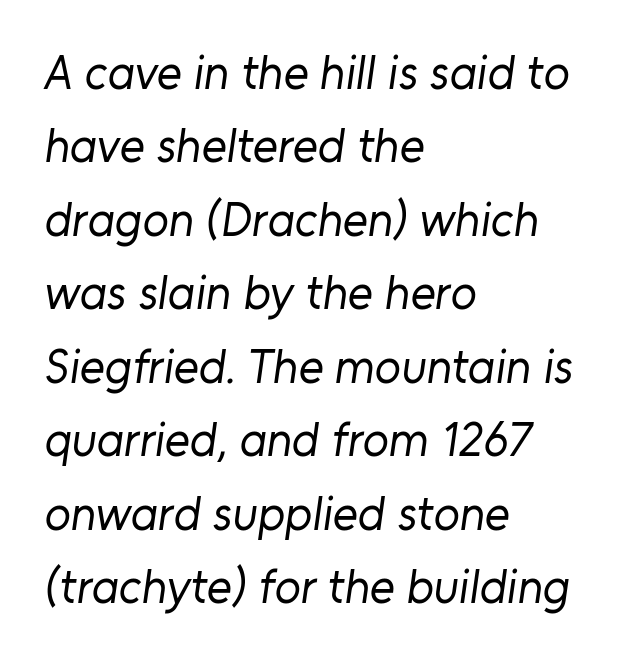
{"serif": "no", "bold": "no", "weight": "regular", "width": "normal", "stroke_contrast": "low", "x_height": "medium", "monospaced": "no", "underline": "no", "align": "left", "line_spacing": "normal", "line_spacing_ratio": 1.53, "letter_spacing": "normal", "letter_spacing_em": 0.0, "glyph_px": 48}
